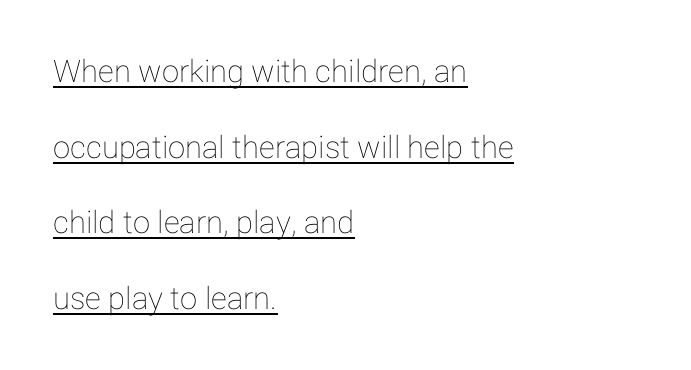
Q: Is the text italic (slanted)? A: No, it is upright.
Q: Is the text underlined? A: Yes.
Q: How is the paragraph aligned? A: Left-aligned.
Q: Is the spacing between letters normal or unusually wide? A: Normal.
Q: Is the spacing between lines tight, normal or loose? A: Loose.
Q: Width (condensed, normal, or wide)? A: Normal.
Q: Stroke contrast? A: Low.
Q: x-height? A: Medium.
Q: Monospaced? A: No.
